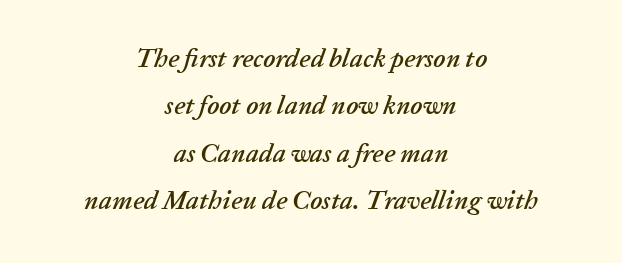
{"italic": "yes", "lean": "right", "slant_degrees": 20, "underline": "no", "align": "center", "line_spacing_ratio": 1.82, "letter_spacing": "normal", "letter_spacing_em": 0.0, "glyph_px": 26}
